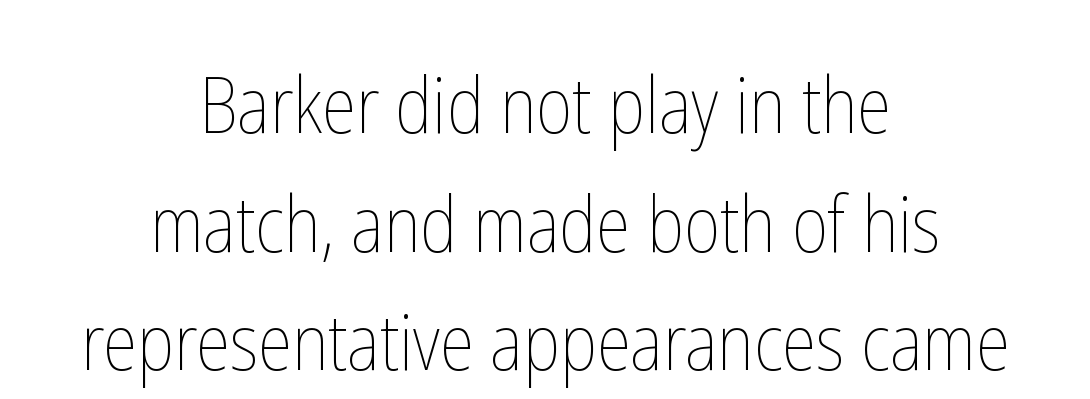
The image shows 77 px thin, condensed type, upright; set centered, normal line spacing (1.54x), normal letter spacing, not underlined; low stroke contrast and a medium x-height.
